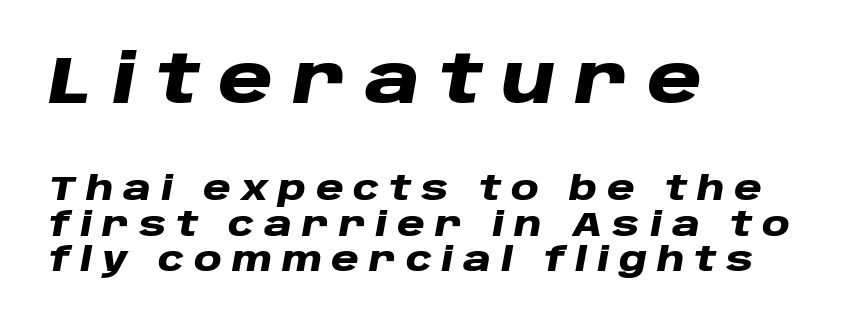
Q: Is the text bold? A: Yes.
Q: Is the text italic (slanted)? A: Yes, it leans right by about 10 degrees.
Q: Is the text underlined? A: No.
Q: How is the paragraph aligned? A: Left-aligned.
Q: Is the spacing between letters normal or unusually wide? A: Unusually wide.
Q: Is the spacing between lines tight, normal or loose? A: Tight.
Q: Which block of text is set in a larger size, the first (top) or the second (bottom)? A: The first (top) one.
Q: Width (condensed, normal, or wide)? A: Wide.
Q: Stroke contrast? A: Low.
Q: x-height? A: Large.
Q: Monospaced? A: No.
